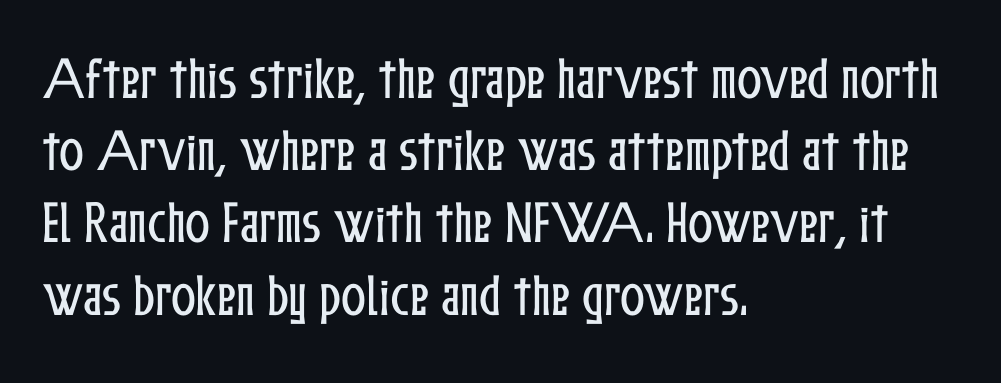
This sample keeps an unexceptional amount of space between lines. How are the letters spaced? Ordinarily, with no added tracking. The area under the type is left untouched. Every stem runs plumb, perpendicular to the baseline. The text block is weighted toward the left margin, trailing off unevenly rightward.
